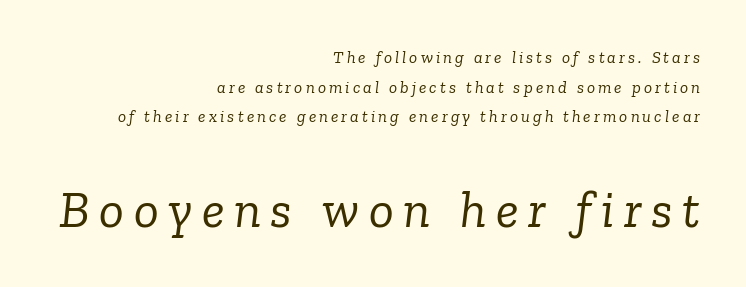
Q: Is the text bold? A: No.
Q: Is the text italic (slanted)? A: Yes, it leans right by about 6 degrees.
Q: Is the typeface a serif or a sans-serif typeface? A: Serif.
Q: Is the text underlined? A: No.
Q: How is the paragraph aligned? A: Right-aligned.
Q: Which block of text is set in a larger size, the first (top) or the second (bottom)? A: The second (bottom) one.
Q: Width (condensed, normal, or wide)? A: Normal.
Q: Stroke contrast? A: Low.
Q: x-height? A: Medium.
Q: Monospaced? A: No.
